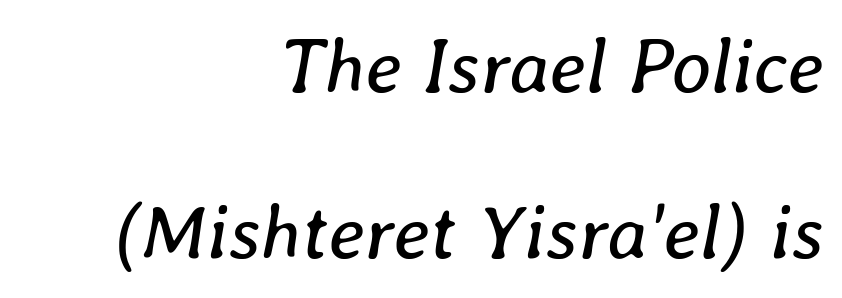
Unbolded letterforms with no extra heft. Spacing verdict: proportional, widths tailored to each character. An italicized treatment has been applied to the whole sample. Students, observe: this is what heavily led, spacious text looks like. The letterforms sit shoulder to shoulder at normal distance.
